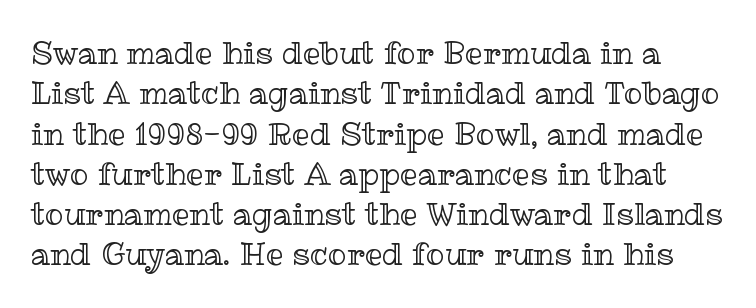
The image shows 31 px text type, upright; set normal line spacing (1.3x), normal letter spacing, not underlined; a medium x-height.
